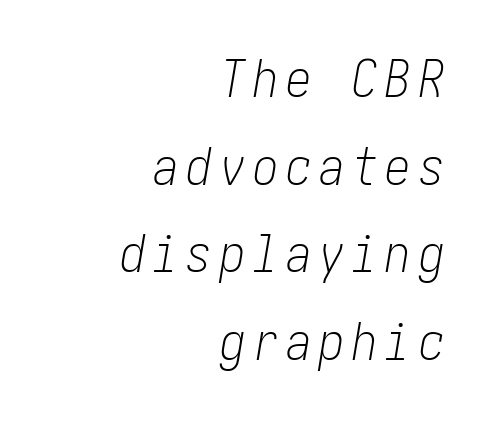
{"italic": "yes", "lean": "right", "slant_degrees": 10, "bold": "no", "weight": "light", "width": "condensed", "stroke_contrast": "low", "x_height": "medium", "underline": "no", "align": "right", "line_spacing_ratio": 1.72, "glyph_px": 51}
